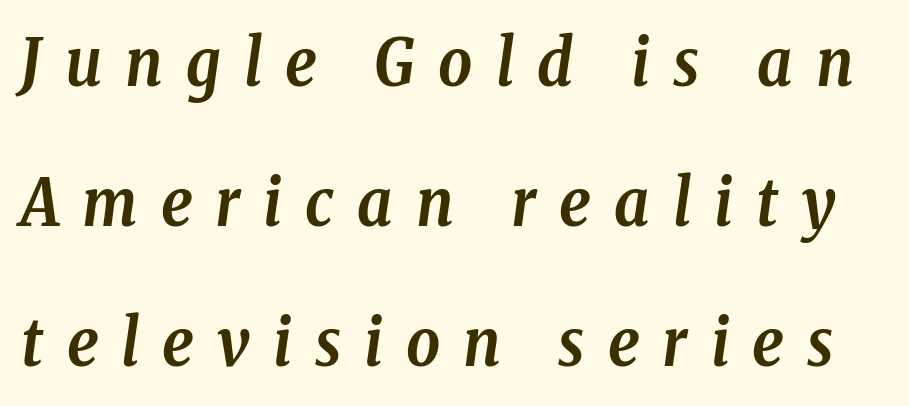
The image shows 66 px semibold, condensed serif type, italic (leaning right); set loose line spacing (2.12x), unusually wide letter spacing (+0.35 em), not underlined; low stroke contrast and a medium x-height.
